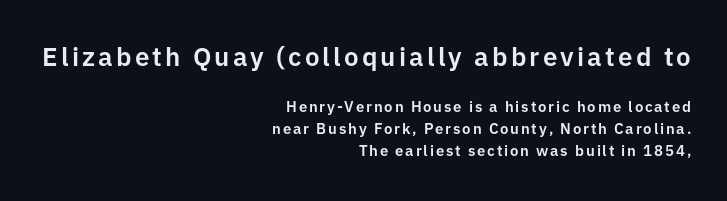
The image shows 26 px text type, upright; set right-aligned, normal line spacing (1.46x), not underlined; the first (top) block is 1.73x larger.
